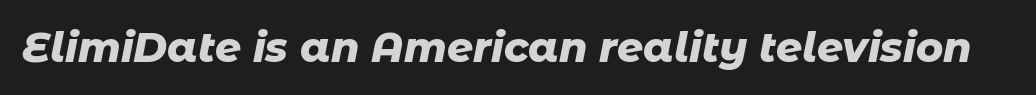
The image shows 41 px heavy type, italic (leaning right); set normal letter spacing, not underlined; low stroke contrast and a medium x-height.
